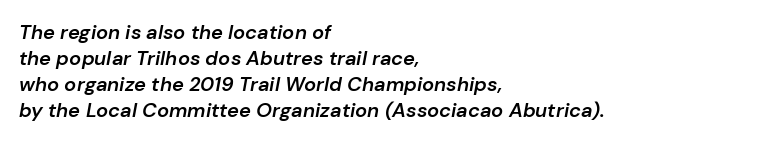
Stroke thickness is moderately raised; the sample reads as semibold. Every character sits at an angle, as italics do. Honestly, the row spacing looks completely unremarkable. The tracking reads as untouched default to a designer's eye. Visually the block forms a straight wall on the left and a jagged coastline on the right. Glance below the letters and you will spot only blank space.
